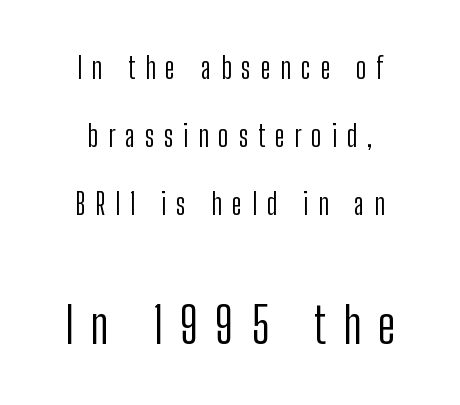
Q: Is the text bold? A: No.
Q: Is the text italic (slanted)? A: No, it is upright.
Q: Is the typeface a serif or a sans-serif typeface? A: Sans-serif.
Q: Is the text underlined? A: No.
Q: Is the spacing between letters normal or unusually wide? A: Unusually wide.
Q: Is the spacing between lines tight, normal or loose? A: Loose.
Q: Which block of text is set in a larger size, the first (top) or the second (bottom)? A: The second (bottom) one.
Q: Width (condensed, normal, or wide)? A: Condensed.
Q: Stroke contrast? A: Low.
Q: x-height? A: Medium.
Q: Monospaced? A: No.
